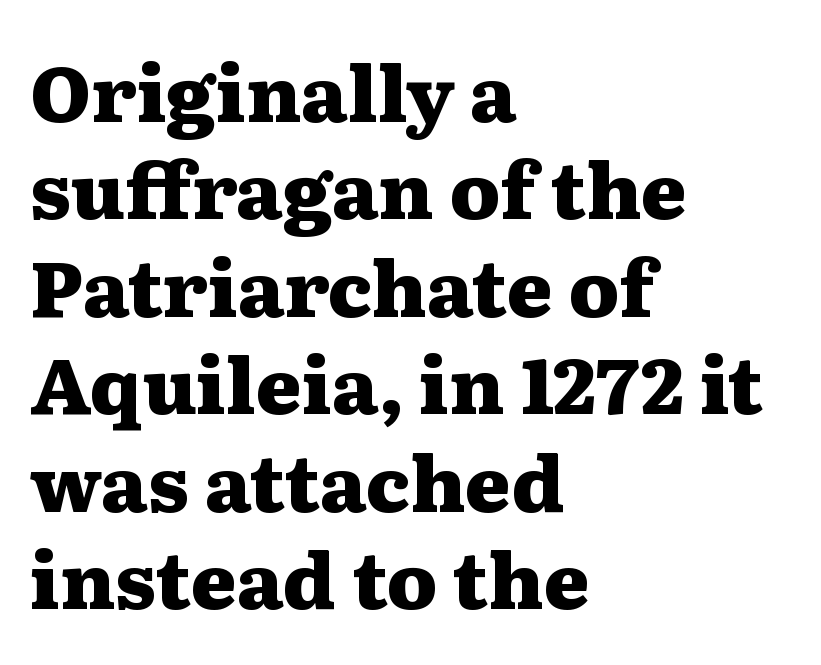
Style check: upright. Any mark beneath the type? The region is blank. Weight check: bold — yes, fully. Default kerning and tracking; the words read as compact shapes.
